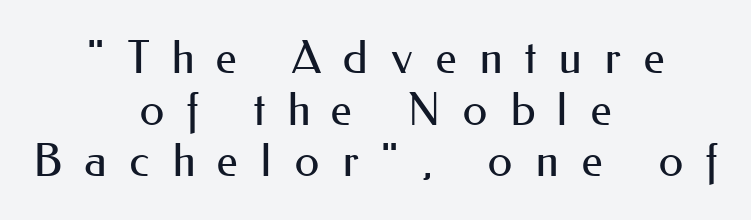
These glyphs show unthickened strokes, regular width or finer. Underline: absent. The passage shown stacks its lines with hardly any gap. This sample has the flowing, uneven cadence of proportional lettering.
